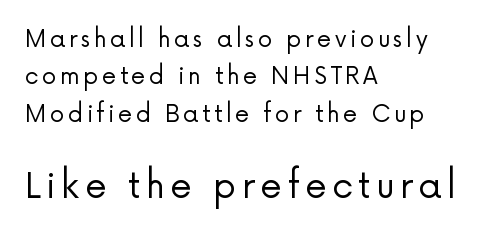
The image shows 35 px regular-weight sans-serif type, upright; set left-aligned, normal line spacing (1.62x), not underlined; the second (bottom) block is 1.52x larger; low stroke contrast and a medium x-height.
